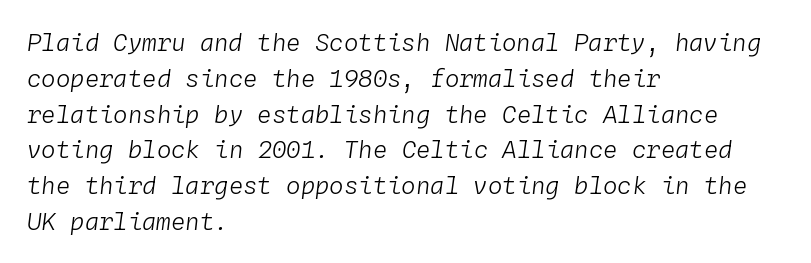
Q: Is the text bold? A: No.
Q: Is the text italic (slanted)? A: Yes, it leans right by about 4 degrees.
Q: Is the text underlined? A: No.
Q: How is the paragraph aligned? A: Left-aligned.
Q: Is the spacing between letters normal or unusually wide? A: Normal.
Q: Is the spacing between lines tight, normal or loose? A: Normal.
